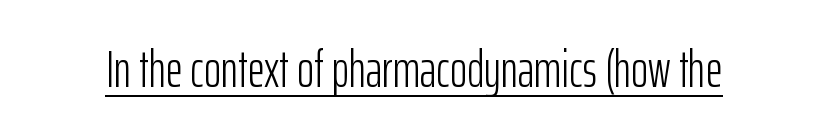
The image shows 52 px light, condensed sans-serif type, upright; set normal letter spacing, underlined; low stroke contrast and a medium x-height.
